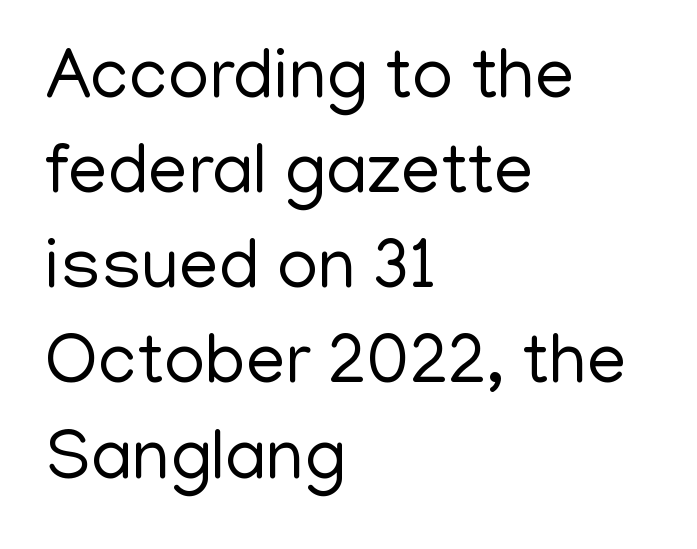
These lines are set flush left with a ragged right edge. Stems here are at most as thick as an everyday book face. The face used here is proportionally spaced, like ordinary book or web type. A sans-serif font was chosen for this passage. Any mark beneath the type? The region is blank.
